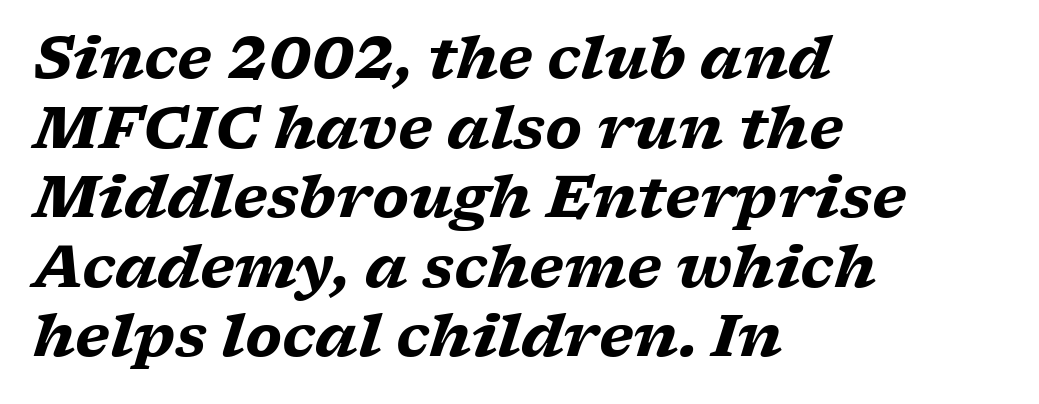
Bare-footed words on every line. Teacher's note: observe the even left margin — that is flush-left alignment. The rendering keeps characters at their native spacing. Note the varied advance widths — an 'i' is clearly narrower than an 'm'.
